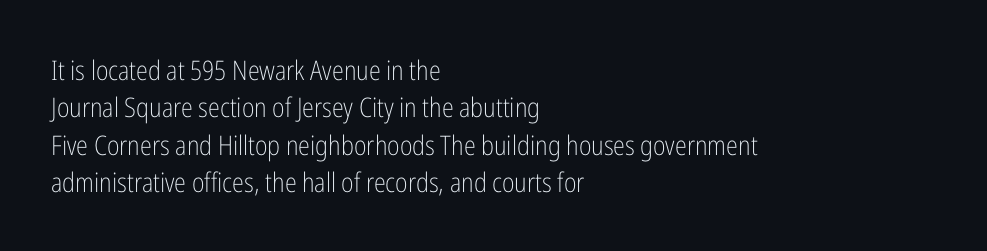
The image shows 27 px text type, upright; set left-aligned, normal line spacing (1.38x), normal letter spacing, not underlined.
